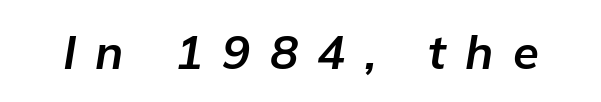
Q: Is the text bold? A: Yes.
Q: Is the text italic (slanted)? A: Yes, it leans right by about 9 degrees.
Q: Is the text underlined? A: No.
Q: Is the spacing between letters normal or unusually wide? A: Unusually wide.
Q: Width (condensed, normal, or wide)? A: Normal.
Q: Stroke contrast? A: Low.
Q: x-height? A: Medium.
Q: Monospaced? A: No.
